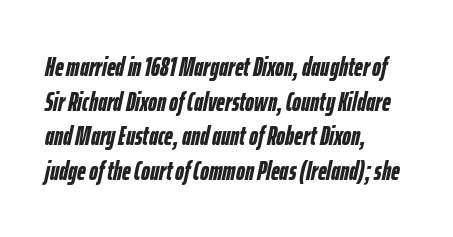
The image shows 27 px bold type, italic (leaning right); set left-aligned, normal line spacing (1.28x), normal letter spacing, not underlined.
